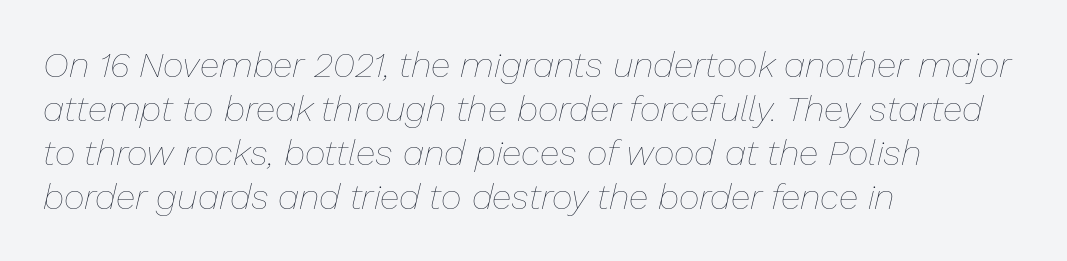
{"italic": "yes", "lean": "right", "slant_degrees": 13, "bold": "no", "weight": "thin", "width": "normal", "stroke_contrast": "low", "x_height": "medium", "monospaced": "no", "underline": "no", "align": "left", "line_spacing_ratio": 1.22, "letter_spacing": "normal", "letter_spacing_em": 0.0, "glyph_px": 36}
